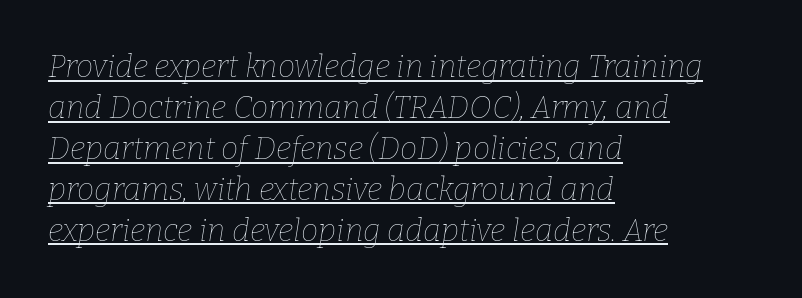
The image shows 31 px thin type, italic (leaning right); set left-aligned, normal line spacing (1.32x), normal letter spacing, underlined; low stroke contrast and a medium x-height.
